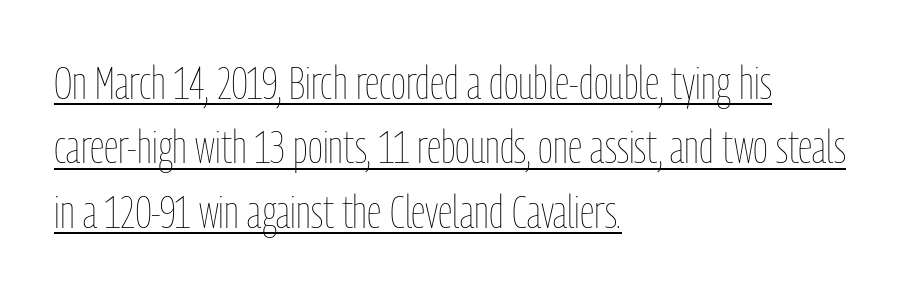
Q: Is the text bold? A: No.
Q: Is the text italic (slanted)? A: No, it is upright.
Q: Is the text underlined? A: Yes.
Q: How is the paragraph aligned? A: Left-aligned.
Q: Is the spacing between letters normal or unusually wide? A: Normal.
Q: Is the spacing between lines tight, normal or loose? A: Normal.
Q: Width (condensed, normal, or wide)? A: Condensed.
Q: Stroke contrast? A: Low.
Q: x-height? A: Medium.
Q: Monospaced? A: No.
